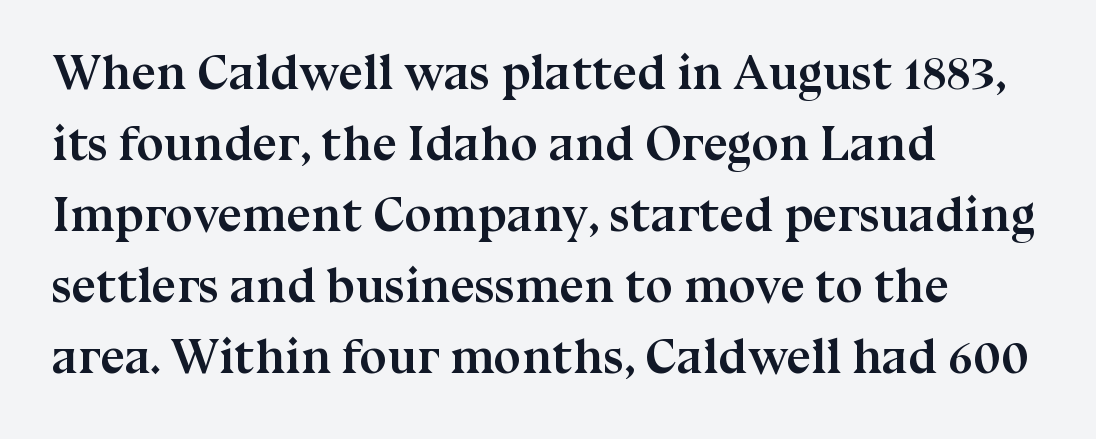
Q: Is the text bold? A: Yes.
Q: Is the text italic (slanted)? A: No, it is upright.
Q: Is the typeface a serif or a sans-serif typeface? A: Serif.
Q: Is the text underlined? A: No.
Q: How is the paragraph aligned? A: Left-aligned.
Q: Is the spacing between letters normal or unusually wide? A: Normal.
Q: Is the spacing between lines tight, normal or loose? A: Normal.
Q: Width (condensed, normal, or wide)? A: Normal.
Q: Stroke contrast? A: Medium.
Q: x-height? A: Medium.
Q: Monospaced? A: No.
